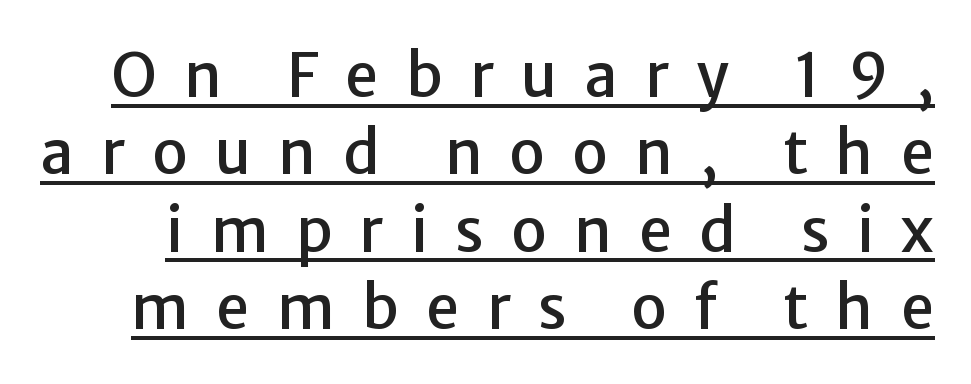
{"serif": "no", "italic": "no", "width": "normal", "stroke_contrast": "low", "x_height": "medium", "monospaced": "no", "underline": "yes", "line_spacing": "normal", "line_spacing_ratio": 1.29, "letter_spacing": "wide", "letter_spacing_em": 0.45, "glyph_px": 60}
